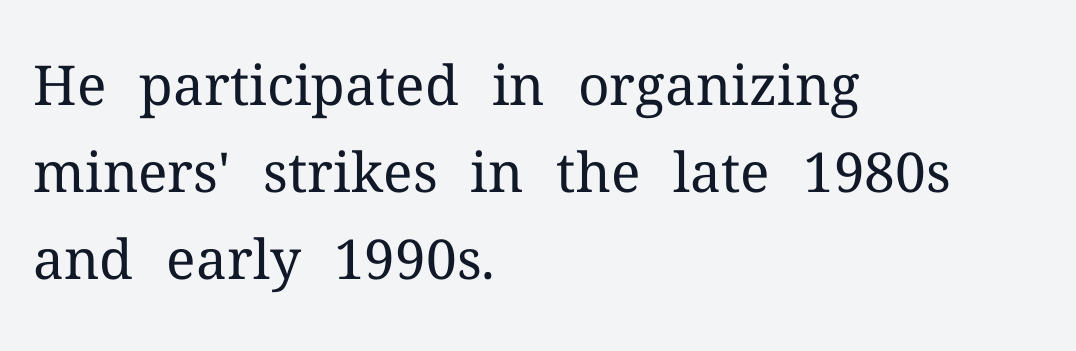
Q: Is the text bold? A: No.
Q: Is the text italic (slanted)? A: No, it is upright.
Q: Is the typeface a serif or a sans-serif typeface? A: Serif.
Q: Is the text underlined? A: No.
Q: How is the paragraph aligned? A: Left-aligned.
Q: Is the spacing between letters normal or unusually wide? A: Normal.
Q: Is the spacing between lines tight, normal or loose? A: Normal.
Q: Width (condensed, normal, or wide)? A: Normal.
Q: Stroke contrast? A: Medium.
Q: x-height? A: Medium.
Q: Monospaced? A: No.
